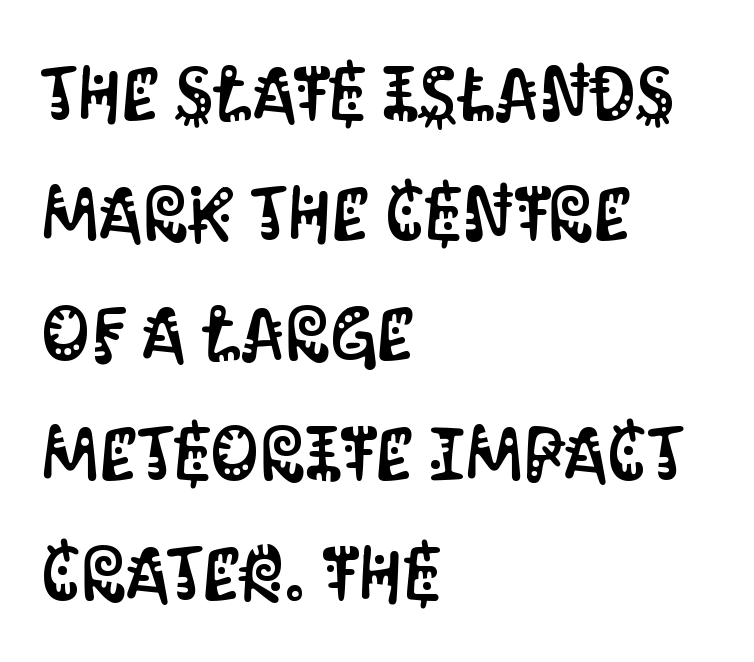
{"serif": "no", "italic": "no", "width": "condensed", "stroke_contrast": "medium", "x_height": "large", "monospaced": "no", "underline": "no", "align": "left", "line_spacing": "normal", "line_spacing_ratio": 1.58, "letter_spacing": "normal", "letter_spacing_em": 0.0, "glyph_px": 76}
